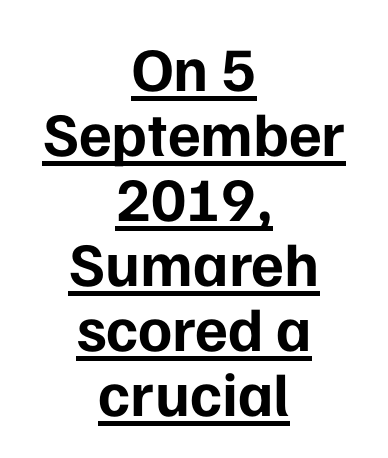
Posture: upright roman. Between one letter and the next there's only the usual sliver of space. Reading down the block, each line starts at a different indent, mirrored at its end. Is this a fixed-width face? No — the glyphs have proportional, varying widths. Decoration check: the copy is underlined.
